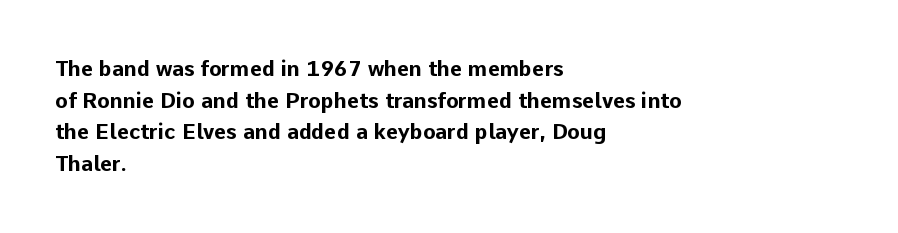
This is roman type, the default non-slanted kind. Observe the ordinary spacing: letters are neighbours, not strangers. The space between consecutive lines is moderate. Leftover space on each line is placed entirely after the last word. The string is rendered with underlining switched off. What weight is shown? A full bold with thick strokes.
